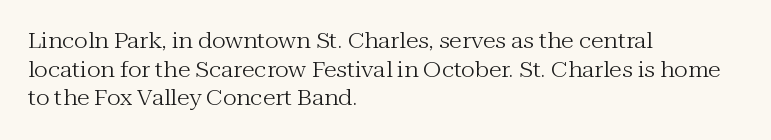
{"italic": "no", "bold": "no", "underline": "no", "align": "left", "line_spacing": "normal", "line_spacing_ratio": 1.36, "letter_spacing": "normal", "letter_spacing_em": 0.0, "glyph_px": 21}
